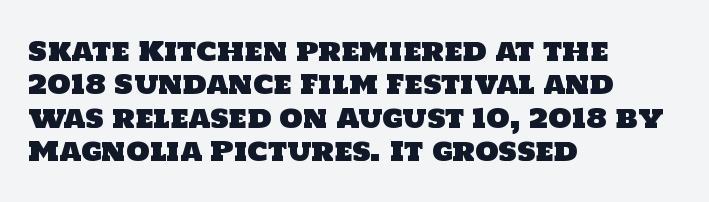
The glyphs are unaccompanied by any horizontal stroke below them. Spacing between characters is what you'd get straight out of the box. Horizontal alignment here is leftward, the default for most running prose.
